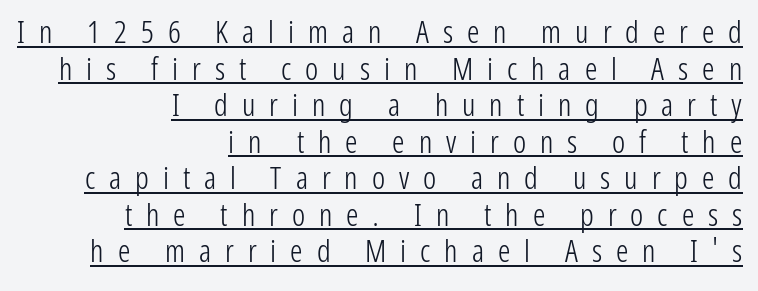
{"serif": "no", "italic": "no", "bold": "no", "weight": "light", "width": "condensed", "stroke_contrast": "low", "x_height": "medium", "monospaced": "no", "underline": "yes", "align": "right", "line_spacing_ratio": 1.18, "letter_spacing": "wide", "letter_spacing_em": 0.45, "glyph_px": 31}
